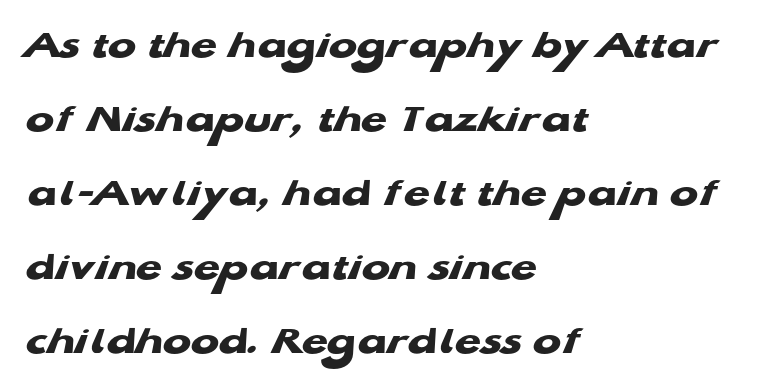
The image shows 42 px heavy, wide sans-serif type; set left-aligned, line spacing 1.76x, normal letter spacing, not underlined; low stroke contrast and a medium x-height.
